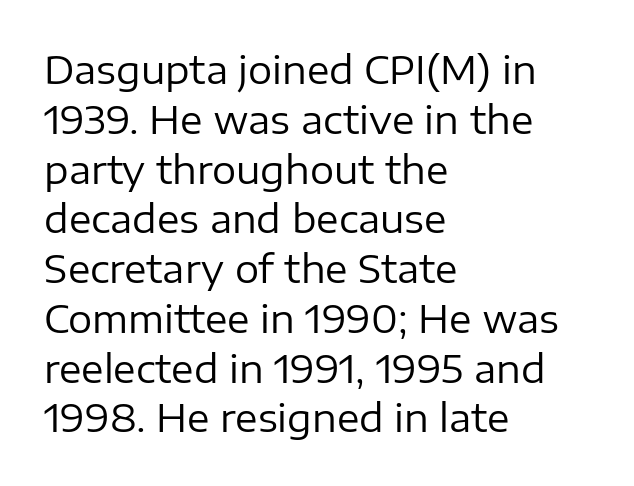
{"serif": "no", "italic": "no", "bold": "no", "weight": "regular", "width": "normal", "stroke_contrast": "low", "x_height": "medium", "monospaced": "no", "underline": "no", "align": "left", "line_spacing": "normal", "line_spacing_ratio": 1.31, "letter_spacing": "normal", "letter_spacing_em": 0.0, "glyph_px": 38}
